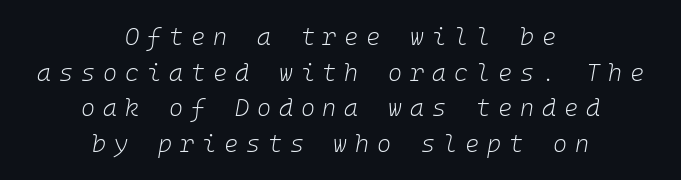
{"italic": "yes", "lean": "right", "slant_degrees": 10, "bold": "no", "underline": "no", "align": "center", "line_spacing": "normal", "line_spacing_ratio": 1.48, "letter_spacing": "wide", "letter_spacing_em": 0.33, "glyph_px": 24}
